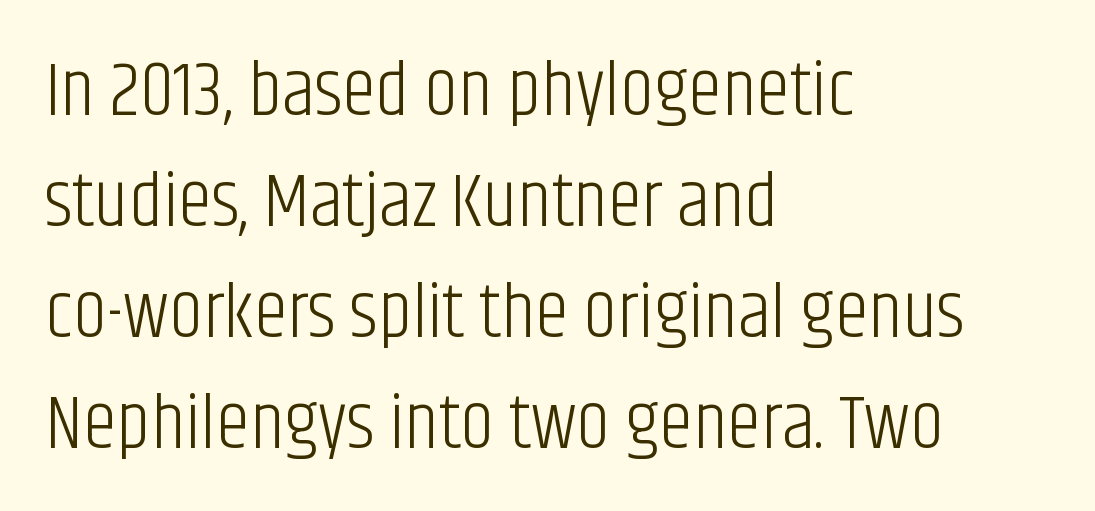
Q: Is the text bold? A: No.
Q: Is the text italic (slanted)? A: No, it is upright.
Q: Is the typeface a serif or a sans-serif typeface? A: Sans-serif.
Q: Is the text underlined? A: No.
Q: How is the paragraph aligned? A: Left-aligned.
Q: Is the spacing between letters normal or unusually wide? A: Normal.
Q: Is the spacing between lines tight, normal or loose? A: Normal.
Q: Width (condensed, normal, or wide)? A: Condensed.
Q: Stroke contrast? A: Low.
Q: x-height? A: Large.
Q: Monospaced? A: No.
